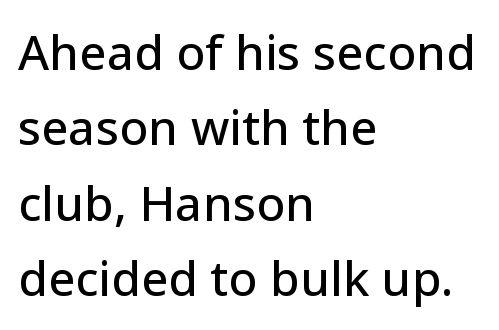
You can tell from the bare stems that sans-serif type was used. Caption: standard tracking, unaltered. A roman cut, with each character standing at attention. Interline gaps are of average width in this sample. A typesetter would call this proportional, since set widths differ per character.
